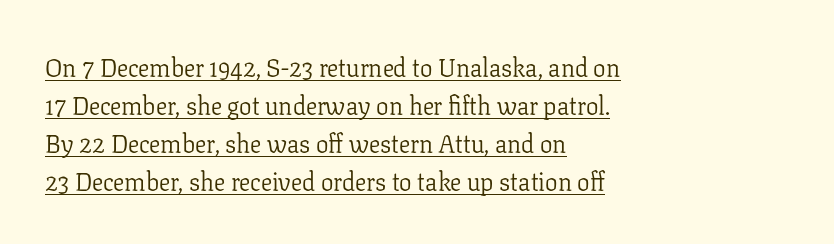
Vertical stems look standard width or narrower in stroke. Every word sits above its own underline. The letters sit at their default tracking, neither squeezed nor spread. Do the letters lean? They stand straight.
